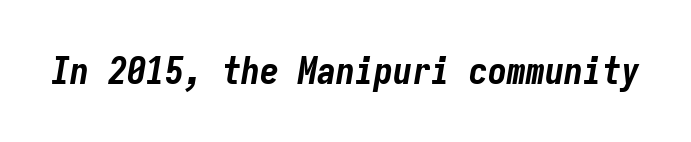
{"italic": "yes", "lean": "right", "slant_degrees": 9, "bold": "yes", "weight": "bold", "width": "condensed", "stroke_contrast": "low", "x_height": "medium", "monospaced": "yes", "underline": "no", "letter_spacing": "normal", "letter_spacing_em": 0.0, "glyph_px": 38}
